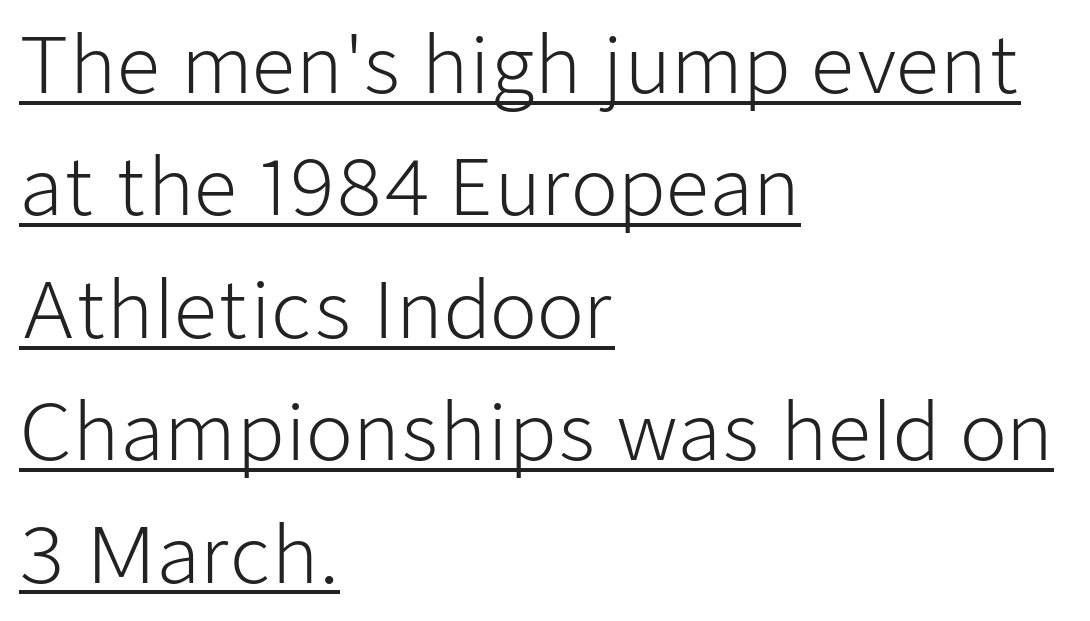
{"serif": "no", "italic": "no", "bold": "no", "weight": "light", "width": "normal", "stroke_contrast": "low", "x_height": "medium", "monospaced": "no", "underline": "yes", "align": "left", "line_spacing": "normal", "line_spacing_ratio": 1.59, "letter_spacing": "normal", "letter_spacing_em": 0.0, "glyph_px": 77}
